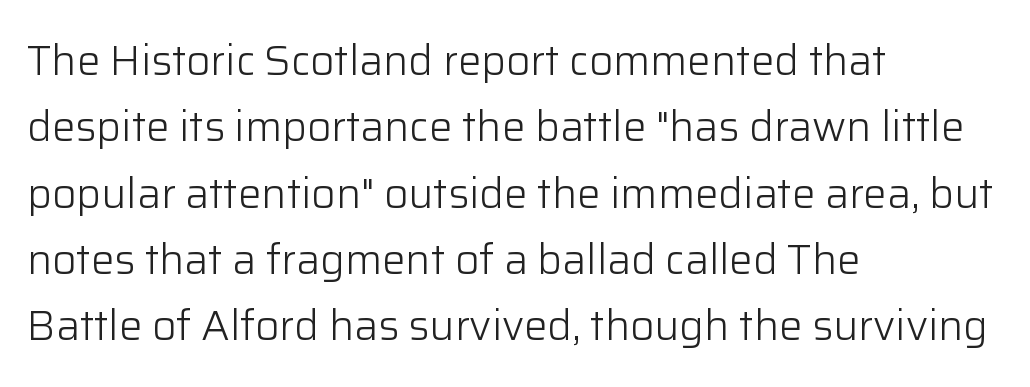
{"serif": "no", "italic": "no", "bold": "no", "weight": "light", "width": "normal", "stroke_contrast": "low", "x_height": "medium", "monospaced": "no", "underline": "no", "align": "left", "line_spacing": "normal", "line_spacing_ratio": 1.58, "letter_spacing": "normal", "letter_spacing_em": 0.0, "glyph_px": 42}
